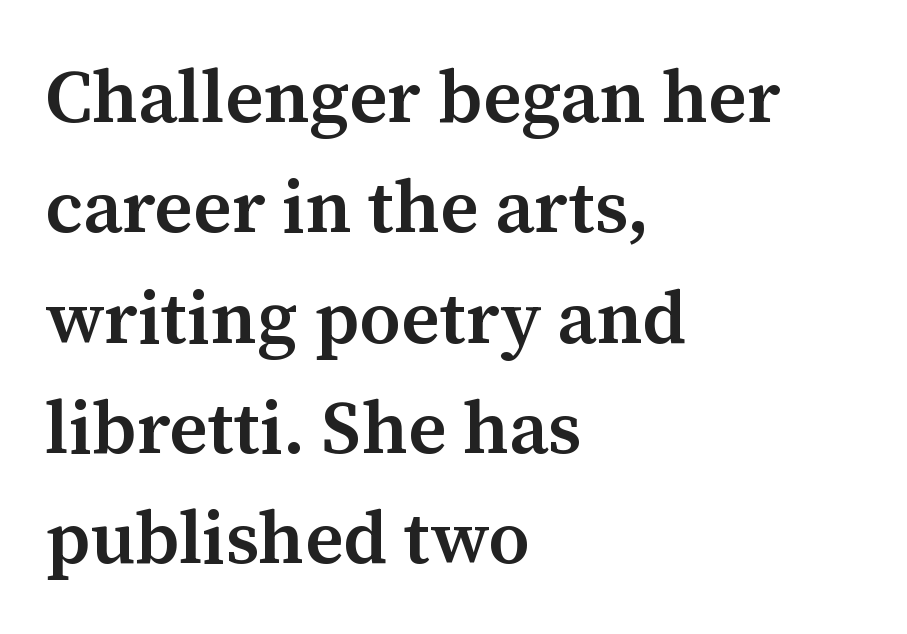
{"serif": "yes", "italic": "no", "bold": "semi", "weight": "semibold", "width": "normal", "stroke_contrast": "medium", "x_height": "medium", "monospaced": "no", "underline": "no", "align": "left", "line_spacing": "normal", "line_spacing_ratio": 1.49, "letter_spacing": "normal", "letter_spacing_em": 0.0, "glyph_px": 74}
